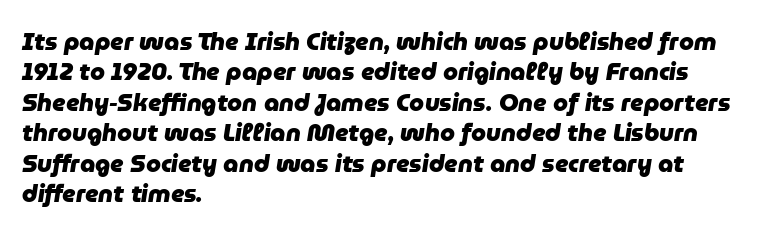
Q: Is the text bold? A: Yes.
Q: Is the text italic (slanted)? A: Yes, it leans right by about 9 degrees.
Q: Is the text underlined? A: No.
Q: How is the paragraph aligned? A: Left-aligned.
Q: Is the spacing between letters normal or unusually wide? A: Normal.
Q: Is the spacing between lines tight, normal or loose? A: Normal.
